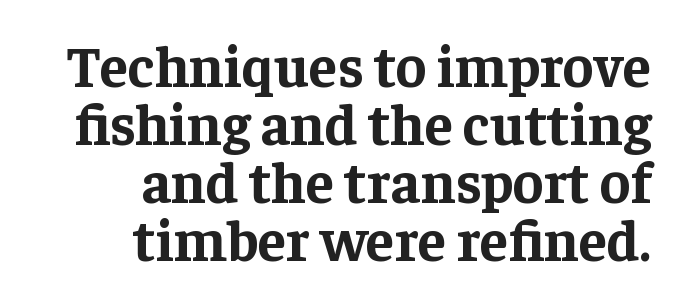
The image shows 58 px bold serif type, upright; set right-aligned, tight line spacing (1.0x), normal letter spacing, not underlined; low stroke contrast and a medium x-height.
